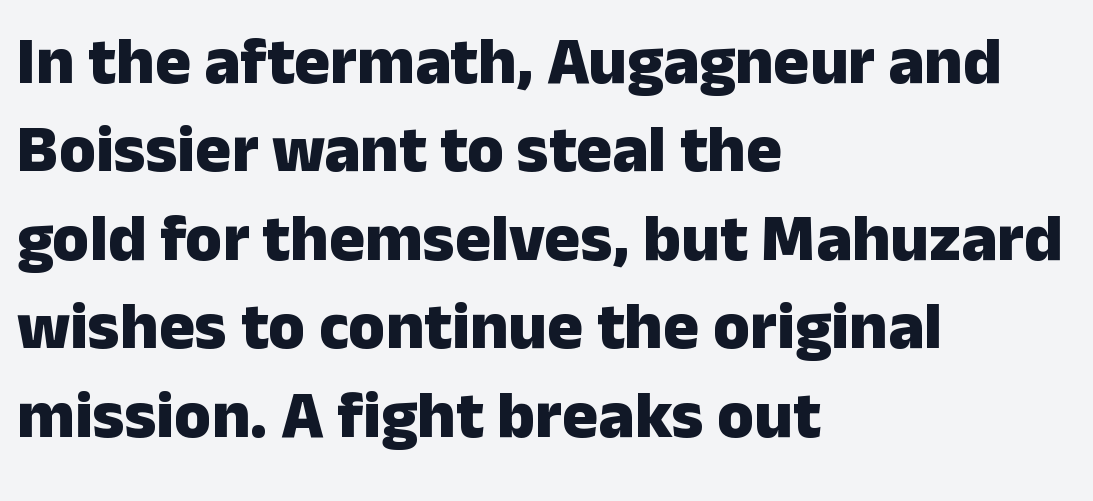
The glyphs have the mass of a bold cut. Successive baselines arrive at the customary interval. Letter spacing: default. Where is the straight margin? On the left. Each letter keeps its own natural width here, so spacing adapts to shape. No feet cap the strokes, marking this as sans-serif type.
